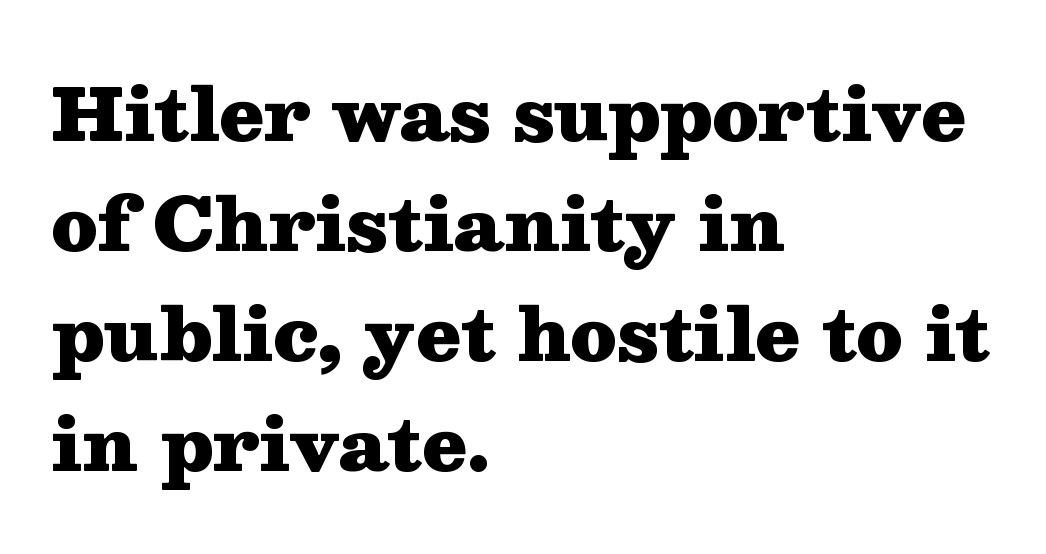
The image shows 72 px heavy, wide serif type, upright; set left-aligned, normal line spacing (1.53x), normal letter spacing, not underlined; medium stroke contrast and a medium x-height.
